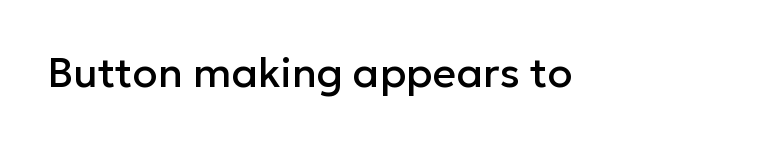
{"serif": "no", "italic": "no", "width": "normal", "stroke_contrast": "low", "x_height": "medium", "monospaced": "no", "underline": "no", "letter_spacing": "normal", "letter_spacing_em": 0.0, "glyph_px": 41}
